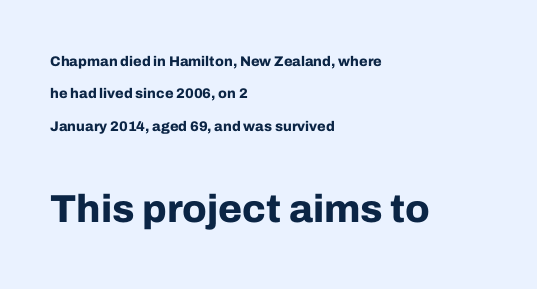
Q: Is the text bold? A: Yes.
Q: Is the text italic (slanted)? A: No, it is upright.
Q: Is the typeface a serif or a sans-serif typeface? A: Sans-serif.
Q: Is the text underlined? A: No.
Q: How is the paragraph aligned? A: Left-aligned.
Q: Is the spacing between letters normal or unusually wide? A: Normal.
Q: Is the spacing between lines tight, normal or loose? A: Loose.
Q: Which block of text is set in a larger size, the first (top) or the second (bottom)? A: The second (bottom) one.
Q: Width (condensed, normal, or wide)? A: Normal.
Q: Stroke contrast? A: Low.
Q: x-height? A: Medium.
Q: Monospaced? A: No.
